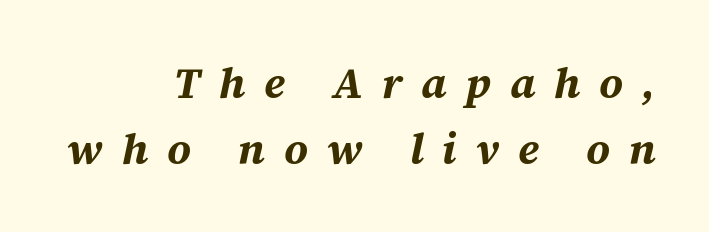
The image shows 43 px bold type, italic (leaning right); set right-aligned, normal line spacing (1.54x), unusually wide letter spacing (+0.44 em), not underlined; medium stroke contrast and a medium x-height.
